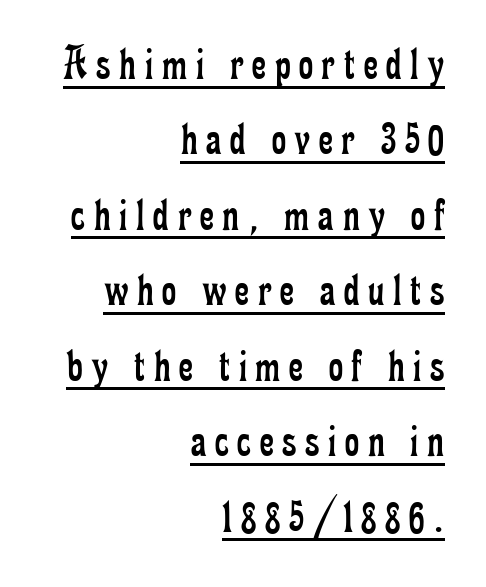
Q: Is the text bold? A: No.
Q: Is the text italic (slanted)? A: No, it is upright.
Q: Is the typeface a serif or a sans-serif typeface? A: Serif.
Q: Is the text underlined? A: Yes.
Q: How is the paragraph aligned? A: Right-aligned.
Q: Is the spacing between lines tight, normal or loose? A: Normal.
Q: Width (condensed, normal, or wide)? A: Condensed.
Q: Stroke contrast? A: Low.
Q: x-height? A: Small.
Q: Monospaced? A: No.
